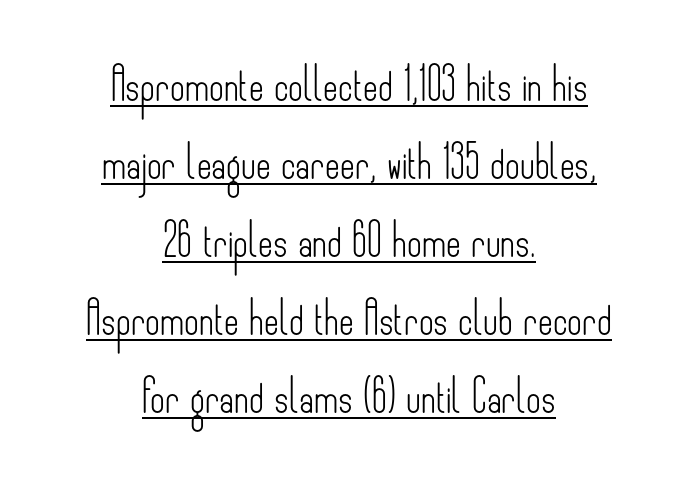
The image shows 32 px light, condensed sans-serif type, upright; set centered, loose line spacing (2.44x), normal letter spacing, underlined; low stroke contrast and a small x-height.
